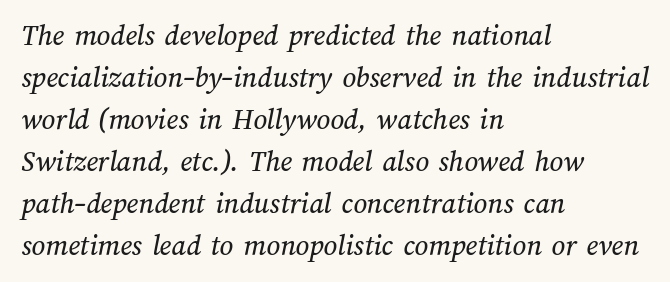
The passage is arranged the way most books set body copy — flush left. You could not count columns in this text — the font is proportionally spaced. A typesetter would call this leading conventional body-copy spacing. In terms of letterspacing, this is plain default setting.
